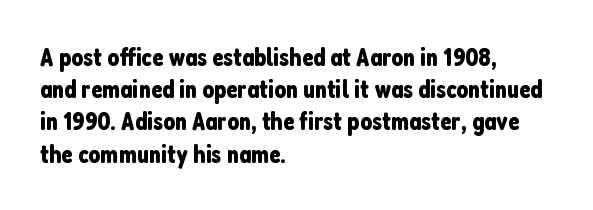
The image shows 26 px text type, upright; set left-aligned, line spacing 1.24x, normal letter spacing, not underlined.
